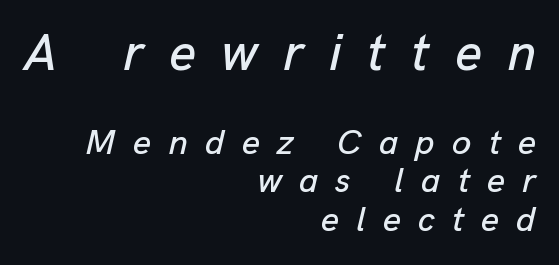
The image shows 52 px text type, italic (leaning right); set right-aligned, tight line spacing (1.1x), unusually wide letter spacing (+0.49 em), not underlined; the first (top) block is 1.49x larger; low stroke contrast and a medium x-height.
